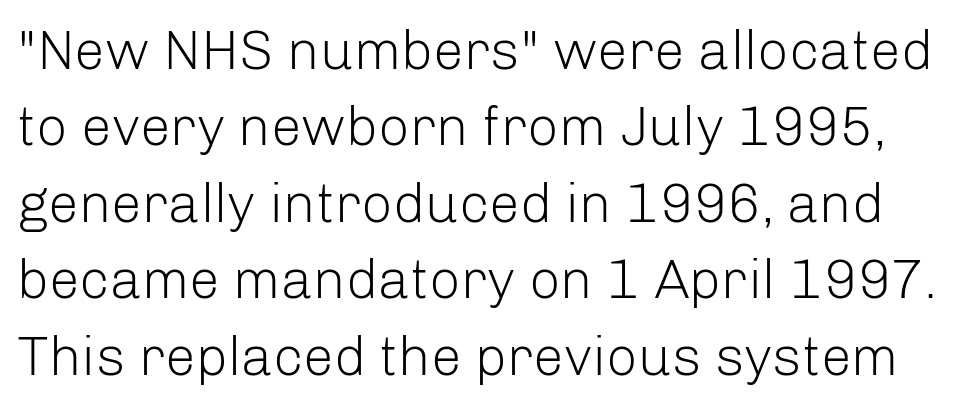
The image shows 55 px light sans-serif type, upright; set normal line spacing (1.39x), normal letter spacing, not underlined; low stroke contrast and a medium x-height.
